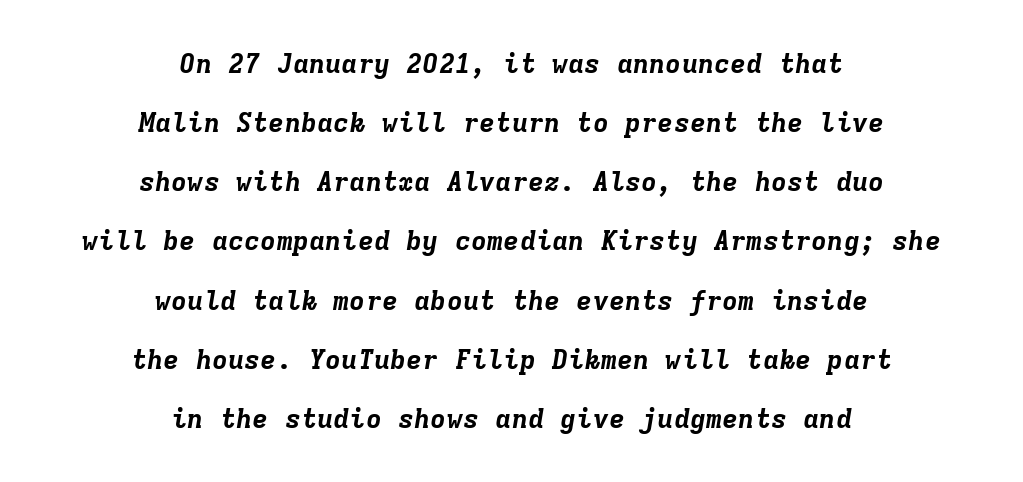
{"italic": "yes", "lean": "right", "slant_degrees": 9, "bold": "yes", "underline": "no", "align": "center", "line_spacing": "loose", "line_spacing_ratio": 2.19, "letter_spacing": "normal", "letter_spacing_em": 0.0, "glyph_px": 27}
